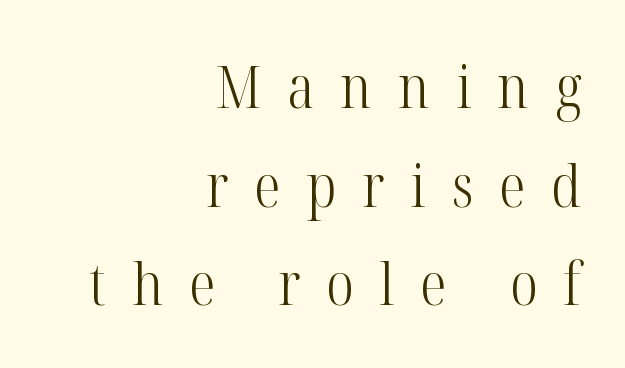
The image shows 59 px light, condensed serif type, upright; set right-aligned, normal line spacing (1.67x), unusually wide letter spacing (+0.44 em), not underlined; high stroke contrast and a medium x-height.
